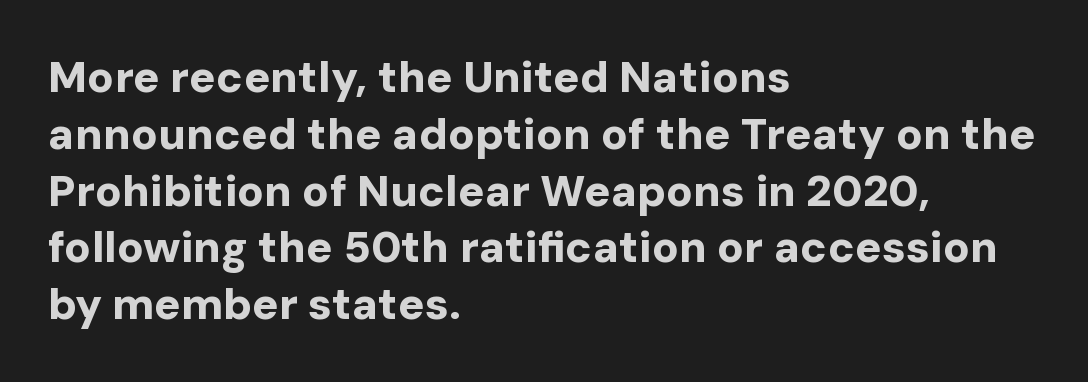
Q: Is the text bold? A: Yes.
Q: Is the text italic (slanted)? A: No, it is upright.
Q: Is the typeface a serif or a sans-serif typeface? A: Sans-serif.
Q: Is the text underlined? A: No.
Q: How is the paragraph aligned? A: Left-aligned.
Q: Is the spacing between letters normal or unusually wide? A: Normal.
Q: Is the spacing between lines tight, normal or loose? A: Normal.
Q: Width (condensed, normal, or wide)? A: Normal.
Q: Stroke contrast? A: Low.
Q: x-height? A: Medium.
Q: Monospaced? A: No.
